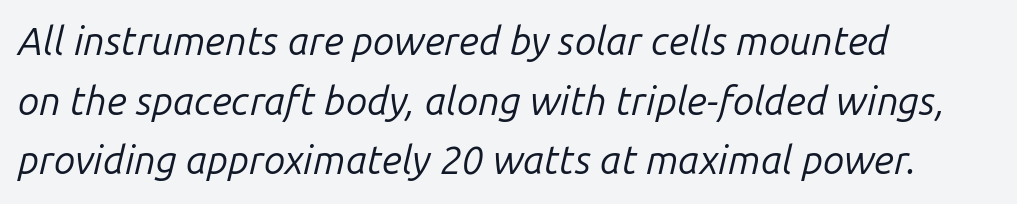
{"italic": "yes", "lean": "right", "slant_degrees": 14, "bold": "no", "weight": "regular", "width": "normal", "stroke_contrast": "low", "x_height": "medium", "monospaced": "no", "underline": "no", "align": "left", "line_spacing": "normal", "line_spacing_ratio": 1.53, "letter_spacing": "normal", "letter_spacing_em": 0.0, "glyph_px": 39}
